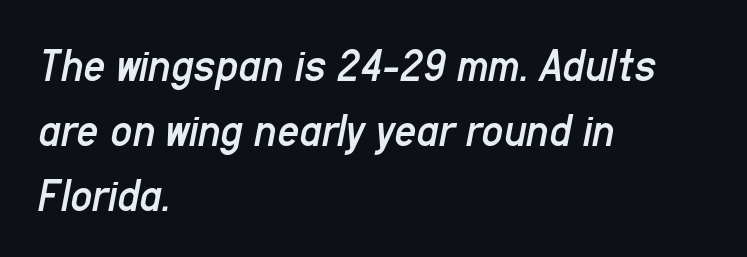
{"italic": "yes", "lean": "right", "slant_degrees": 11, "bold": "no", "weight": "regular", "width": "condensed", "stroke_contrast": "low", "x_height": "medium", "monospaced": "no", "underline": "no", "align": "left", "line_spacing": "normal", "line_spacing_ratio": 1.35, "letter_spacing": "normal", "letter_spacing_em": 0.0, "glyph_px": 48}
